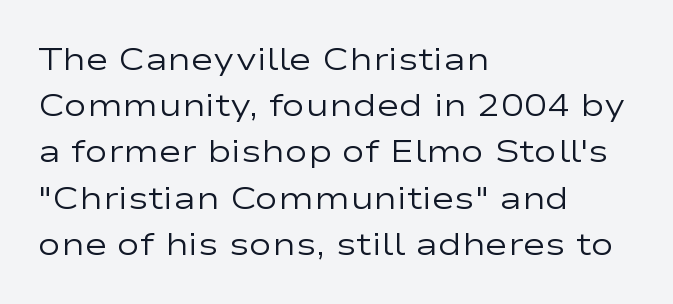
The image shows 31 px regular-weight, wide sans-serif type, upright; set left-aligned, normal line spacing (1.49x), normal letter spacing, not underlined; low stroke contrast and a medium x-height.
